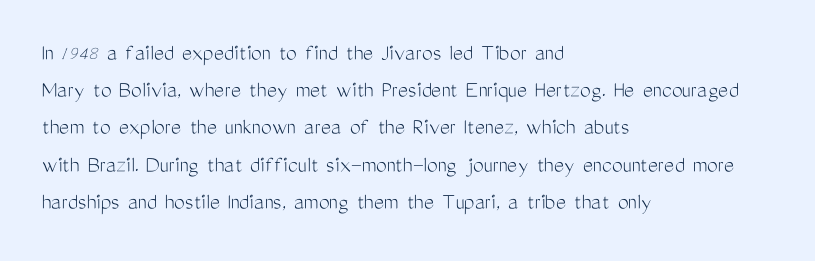
The image shows 24 px text type, upright; set left-aligned, normal line spacing (1.55x), normal letter spacing, not underlined.
